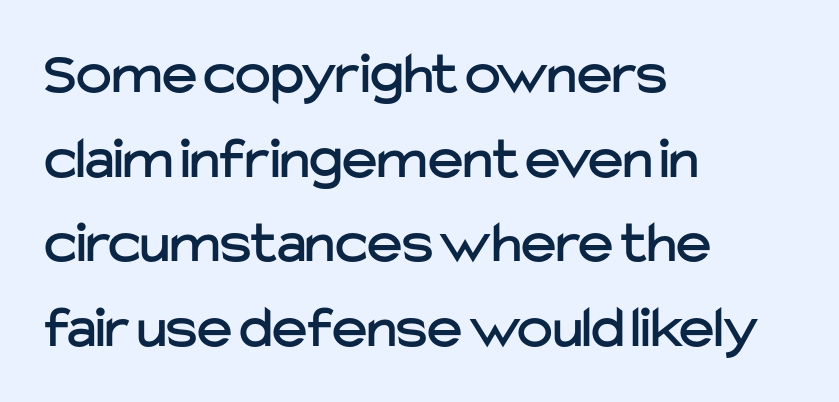
Each row of text sits above clean, open space. Inter-character spacing is left at the font's built-in metrics. Looks like regular typesetting: each glyph gets only the width it needs. Teacher's note: observe the even left margin — that is flush-left alignment.
